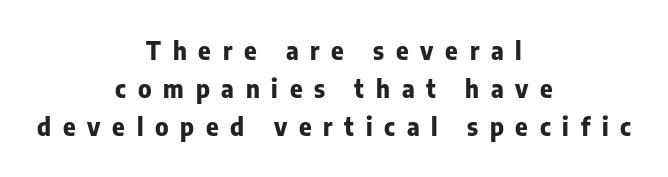
Q: Is the text bold? A: Yes.
Q: Is the text italic (slanted)? A: No, it is upright.
Q: Is the text underlined? A: No.
Q: How is the paragraph aligned? A: Centered.
Q: Is the spacing between letters normal or unusually wide? A: Unusually wide.
Q: Is the spacing between lines tight, normal or loose? A: Normal.
